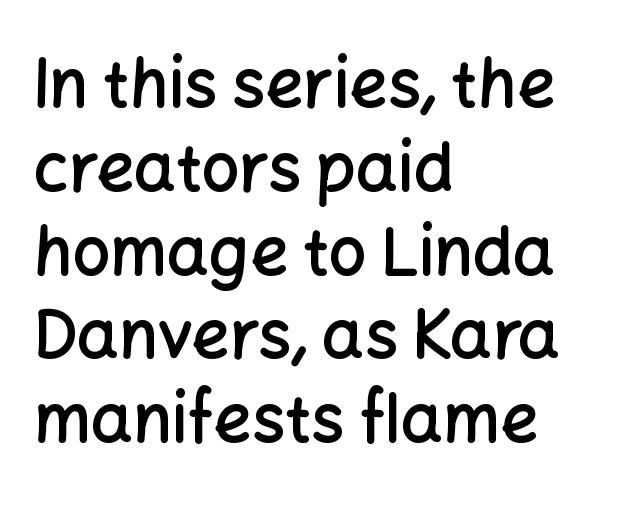
{"serif": "no", "italic": "no", "bold": "semi", "weight": "semibold", "width": "normal", "stroke_contrast": "low", "x_height": "medium", "monospaced": "no", "underline": "no", "align": "left", "line_spacing": "normal", "line_spacing_ratio": 1.27, "letter_spacing": "normal", "letter_spacing_em": 0.0, "glyph_px": 66}
